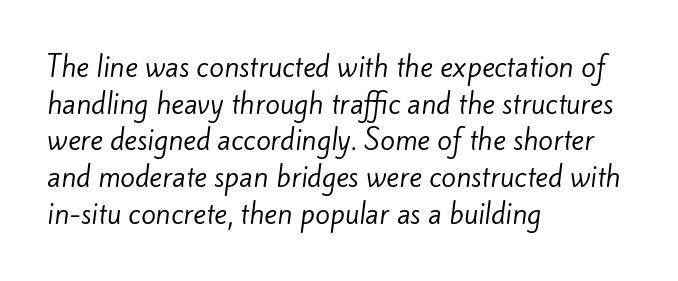
The image shows 27 px text type; set left-aligned, normal line spacing (1.36x), normal letter spacing, not underlined.
